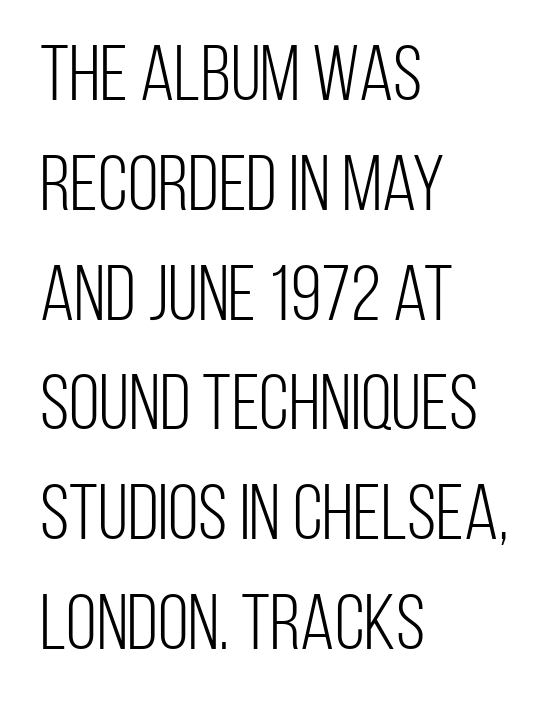
Q: Is the text bold? A: No.
Q: Is the text italic (slanted)? A: No, it is upright.
Q: Is the typeface a serif or a sans-serif typeface? A: Sans-serif.
Q: Is the text underlined? A: No.
Q: How is the paragraph aligned? A: Left-aligned.
Q: Is the spacing between letters normal or unusually wide? A: Normal.
Q: Is the spacing between lines tight, normal or loose? A: Normal.
Q: Width (condensed, normal, or wide)? A: Condensed.
Q: Stroke contrast? A: Low.
Q: x-height? A: Large.
Q: Monospaced? A: No.
